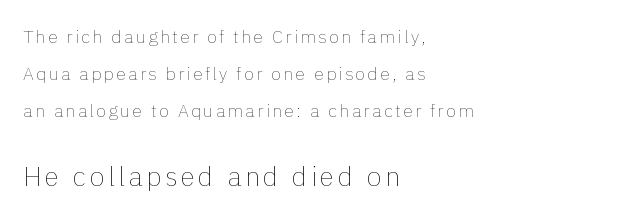
The image shows 27 px text type, upright; set left-aligned, loose line spacing (2.06x), not underlined; the second (bottom) block is 1.5x larger.
